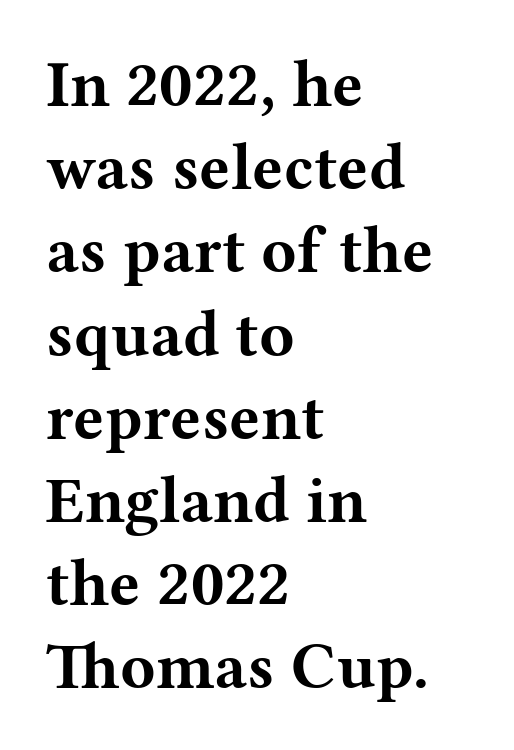
{"serif": "yes", "italic": "no", "bold": "yes", "weight": "bold", "width": "wide", "stroke_contrast": "medium", "x_height": "medium", "monospaced": "no", "underline": "no", "align": "left", "line_spacing": "normal", "line_spacing_ratio": 1.28, "letter_spacing": "normal", "letter_spacing_em": 0.0, "glyph_px": 65}
